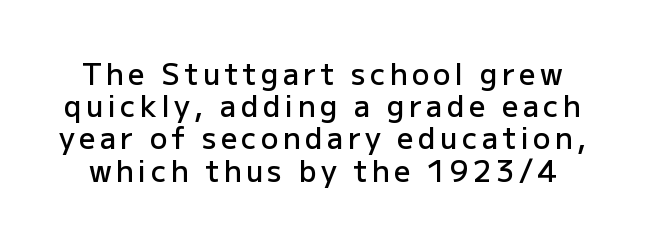
Q: Is the text bold? A: Semi-bold.
Q: Is the text italic (slanted)? A: No, it is upright.
Q: Is the typeface a serif or a sans-serif typeface? A: Sans-serif.
Q: Is the text underlined? A: No.
Q: Is the spacing between lines tight, normal or loose? A: Tight.
Q: Width (condensed, normal, or wide)? A: Normal.
Q: Stroke contrast? A: Low.
Q: x-height? A: Medium.
Q: Monospaced? A: No.
